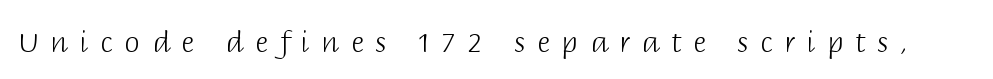
The image shows 28 px light sans-serif type, upright; set unusually wide letter spacing (+0.42 em), not underlined; low stroke contrast and a large x-height.
